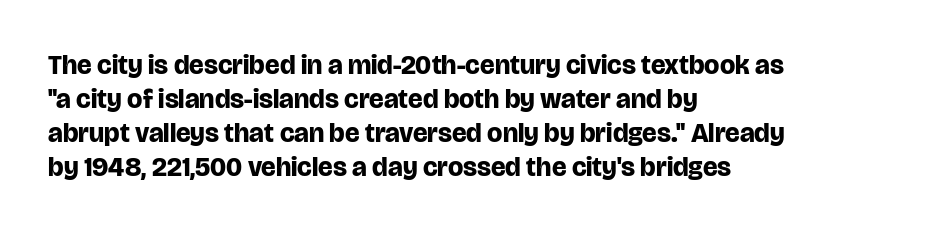
The image shows 27 px bold type, upright; set left-aligned, normal line spacing (1.26x), normal letter spacing, not underlined.
